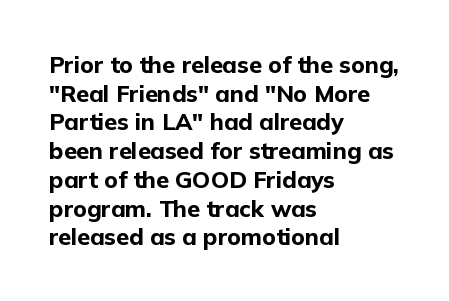
{"italic": "no", "bold": "yes", "underline": "no", "align": "left", "line_spacing": "normal", "line_spacing_ratio": 1.25, "letter_spacing": "normal", "letter_spacing_em": 0.0, "glyph_px": 23}
